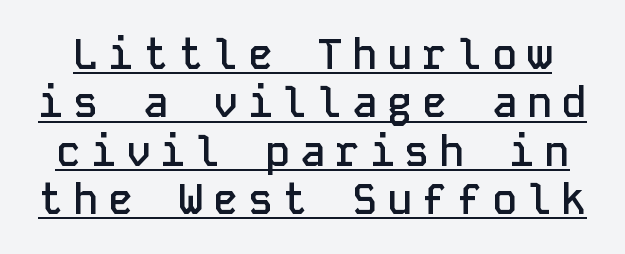
The specimen reads as upright at a glance. Each letter, wide or thin by design, is forced into the same width here. These lines have a slow, spaced-out rhythm from letter to letter. Vertically, the passage feels compressed, each row crowding the next. The passage shown is typeset with a sans-serif family.
